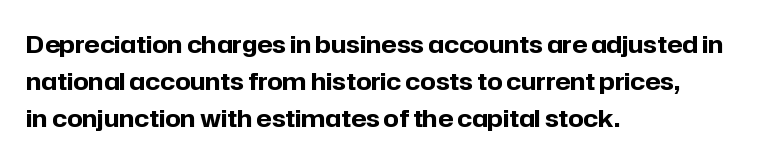
The image shows 24 px bold type, upright; set left-aligned, normal line spacing (1.54x), normal letter spacing, not underlined.
